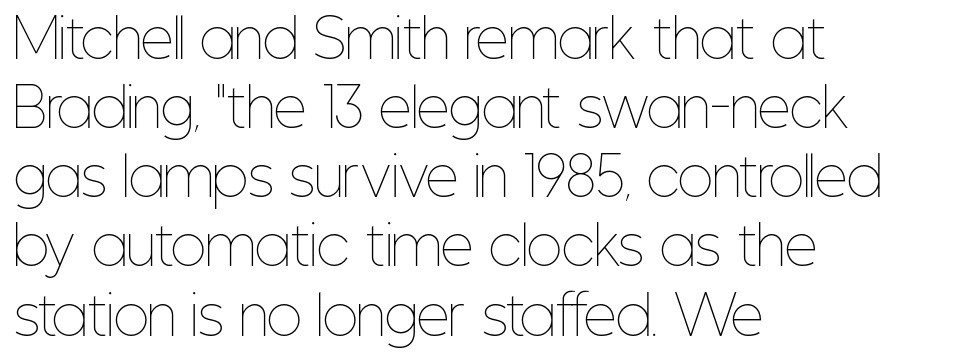
The image shows 52 px thin, condensed type, upright; set left-aligned, normal line spacing (1.33x), normal letter spacing, not underlined; low stroke contrast and a medium x-height.
